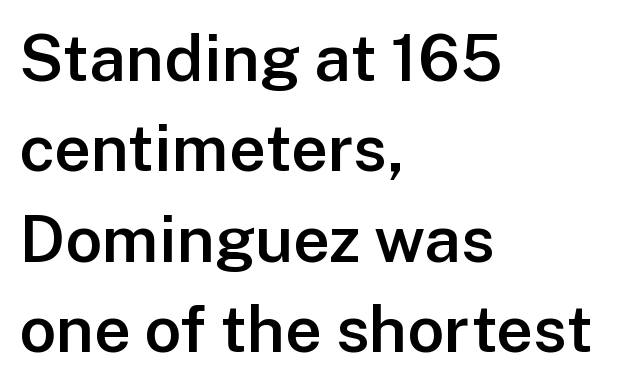
A clean baseline with only descenders dipping below it. Students, observe: this is what conventionally led text looks like. Stems and bowls a touch heavier than normal — semibold. Think of a printed novel: that variable character pitch is what you see here. This is roman type, the default non-slanted kind. One-word summary of the alignment: left.
